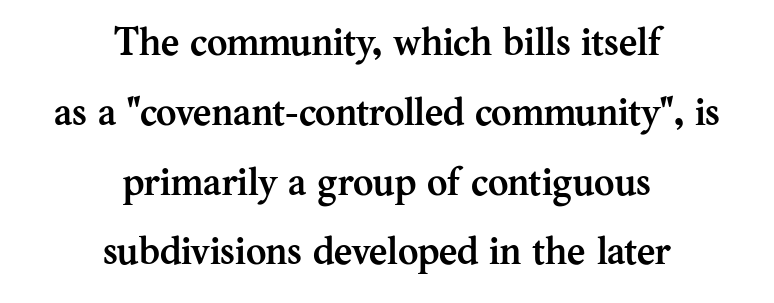
The image shows 39 px semibold serif type, upright; set centered, line spacing 1.79x, normal letter spacing, not underlined; medium stroke contrast and a medium x-height.
